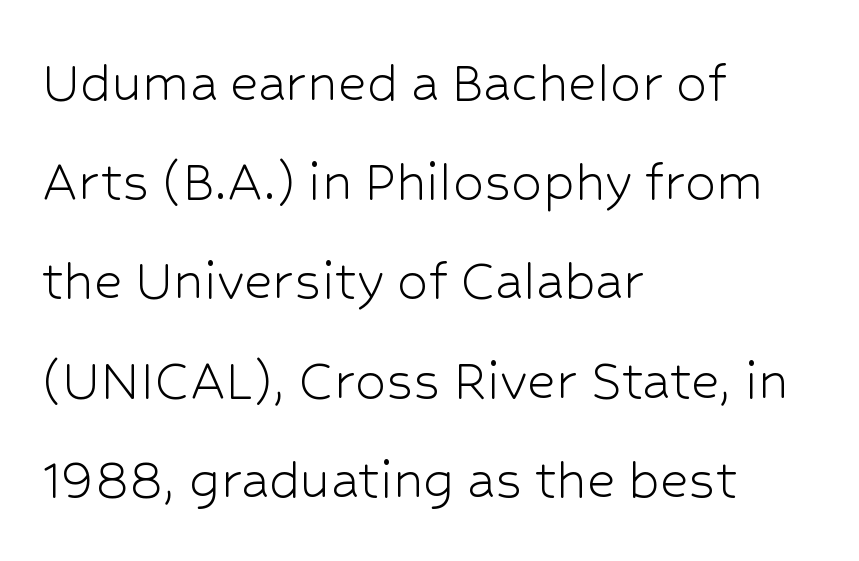
Q: Is the text bold? A: No.
Q: Is the text italic (slanted)? A: No, it is upright.
Q: Is the typeface a serif or a sans-serif typeface? A: Sans-serif.
Q: Is the text underlined? A: No.
Q: How is the paragraph aligned? A: Left-aligned.
Q: Is the spacing between letters normal or unusually wide? A: Normal.
Q: Is the spacing between lines tight, normal or loose? A: Normal.
Q: Width (condensed, normal, or wide)? A: Normal.
Q: Stroke contrast? A: Low.
Q: x-height? A: Medium.
Q: Monospaced? A: No.
